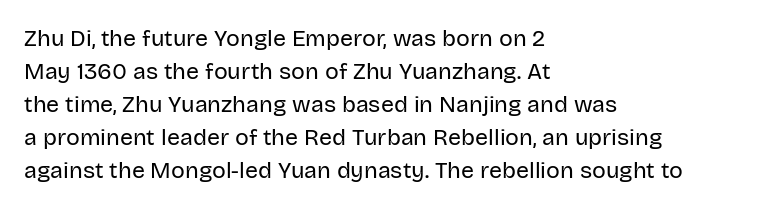
The image shows 23 px text type, upright; set left-aligned, normal line spacing (1.43x), normal letter spacing, not underlined.
